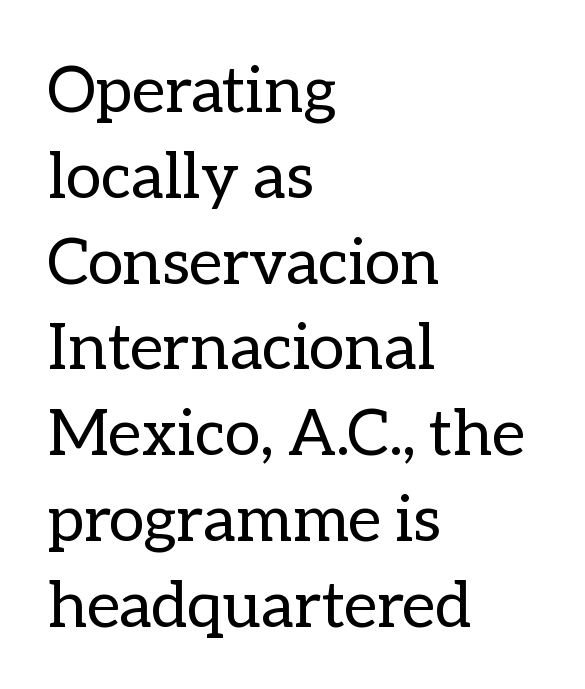
These glyphs show unthickened strokes, regular width or finer. The glyphs are unaccompanied by any horizontal stroke below them. Does the lettering tilt? It doesn't — this is upright. The passage shown is typed in a proportional face where columns would drift.
